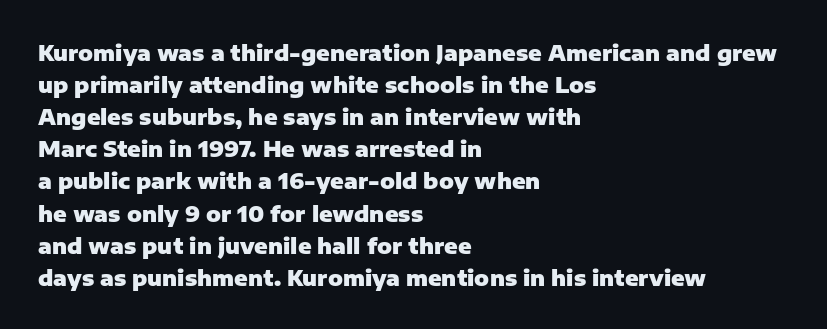
{"italic": "no", "bold": "yes", "underline": "no", "align": "left", "line_spacing": "normal", "line_spacing_ratio": 1.46, "letter_spacing": "normal", "letter_spacing_em": 0.0, "glyph_px": 22}
